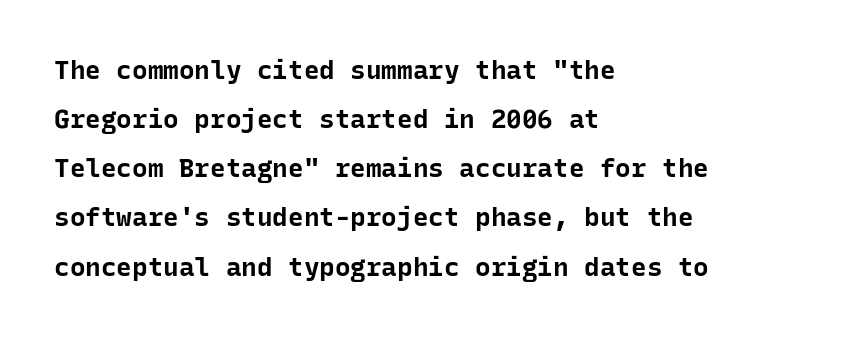
Q: Is the text bold? A: Yes.
Q: Is the text italic (slanted)? A: No, it is upright.
Q: Is the text underlined? A: No.
Q: How is the paragraph aligned? A: Left-aligned.
Q: Is the spacing between letters normal or unusually wide? A: Normal.
